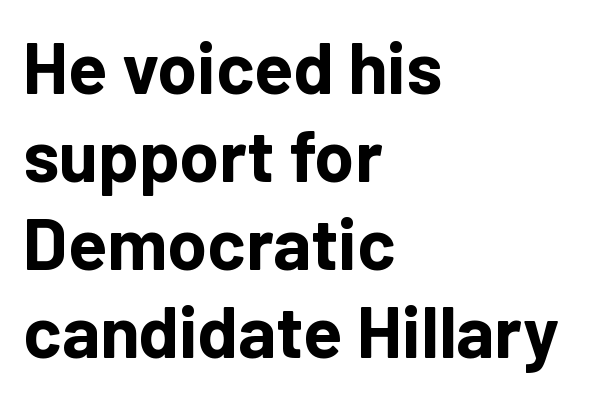
Q: Is the text bold? A: Yes.
Q: Is the text italic (slanted)? A: No, it is upright.
Q: Is the typeface a serif or a sans-serif typeface? A: Sans-serif.
Q: Is the text underlined? A: No.
Q: How is the paragraph aligned? A: Left-aligned.
Q: Is the spacing between letters normal or unusually wide? A: Normal.
Q: Width (condensed, normal, or wide)? A: Normal.
Q: Stroke contrast? A: Low.
Q: x-height? A: Medium.
Q: Monospaced? A: No.
